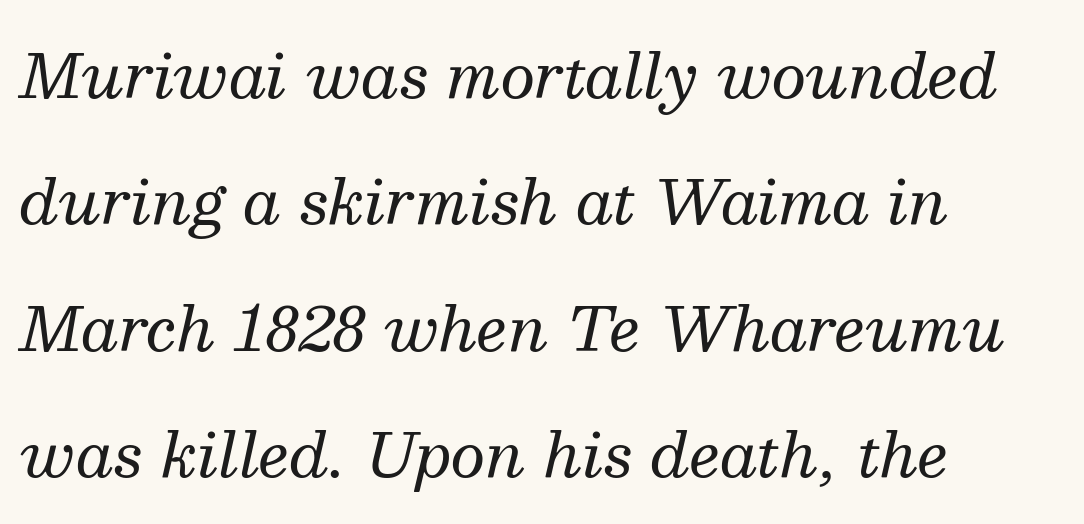
The image shows 61 px regular-weight serif type, italic (leaning right); set left-aligned, loose line spacing (2.07x), normal letter spacing, not underlined; medium stroke contrast and a medium x-height.
